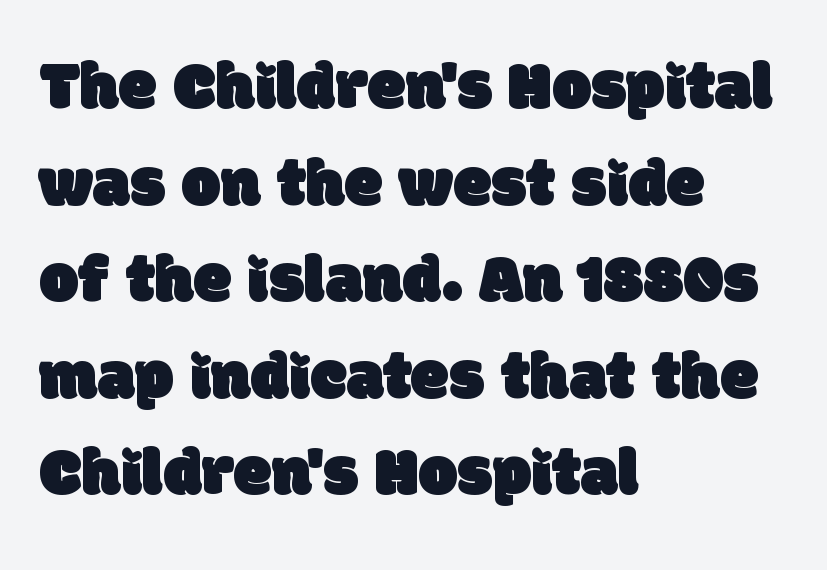
{"serif": "no", "width": "normal", "stroke_contrast": "low", "x_height": "large", "monospaced": "no", "underline": "no", "align": "left", "line_spacing": "normal", "line_spacing_ratio": 1.4, "letter_spacing": "normal", "letter_spacing_em": 0.0, "glyph_px": 69}
